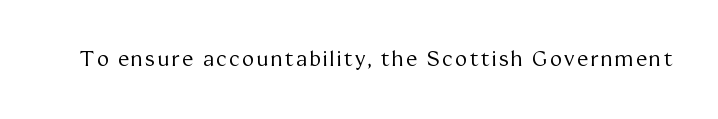
The type sits square on the baseline with zero lean. The strip under each line holds only bare page. Is the stroke heavy? The answer is a plain regular-or-lighter.
